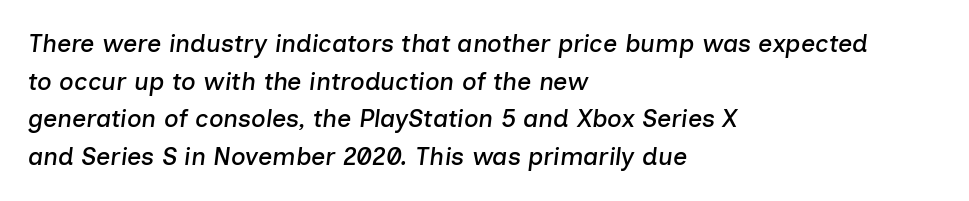
Q: Is the text italic (slanted)? A: Yes, it leans right by about 7 degrees.
Q: Is the text underlined? A: No.
Q: How is the paragraph aligned? A: Left-aligned.
Q: Is the spacing between letters normal or unusually wide? A: Normal.
Q: Is the spacing between lines tight, normal or loose? A: Normal.
